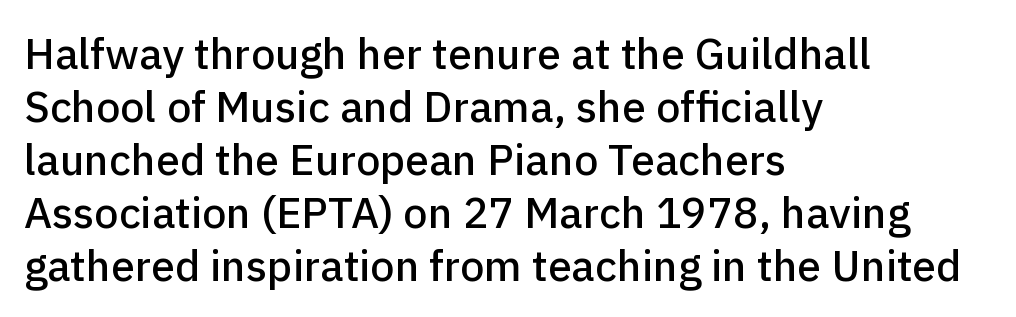
The image shows 43 px sans-serif type, upright; set left-aligned, line spacing 1.23x, normal letter spacing, not underlined; low stroke contrast and a medium x-height.
